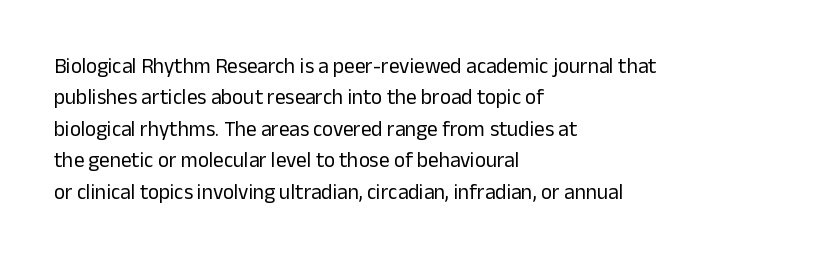
Each row of text sits above clean, open space. Italic? Not at all — the glyphs are vertical. Typeset ragged right — the left edge is the straight one. Each word holds together tightly as a unit, with standard inter-letter gaps. Interline gaps are of average width in this sample.
